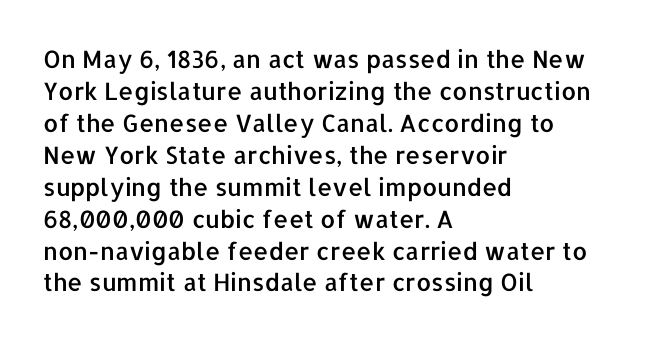
Q: Is the text italic (slanted)? A: No, it is upright.
Q: Is the text underlined? A: No.
Q: How is the paragraph aligned? A: Left-aligned.
Q: Is the spacing between letters normal or unusually wide? A: Normal.
Q: Is the spacing between lines tight, normal or loose? A: Normal.
